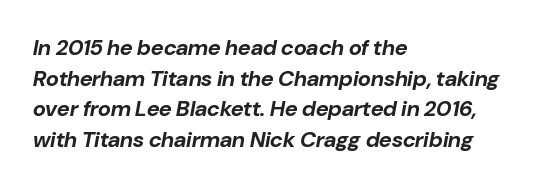
{"italic": "yes", "lean": "right", "slant_degrees": 10, "bold": "yes", "underline": "no", "align": "left", "line_spacing": "normal", "line_spacing_ratio": 1.39, "letter_spacing": "normal", "letter_spacing_em": 0.0, "glyph_px": 22}
